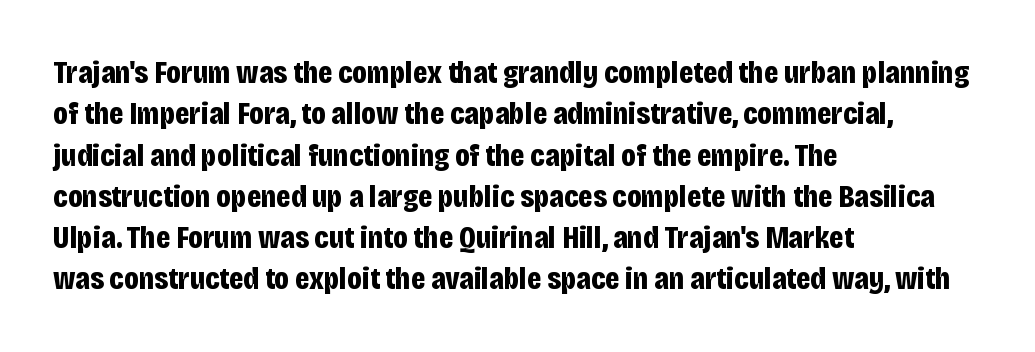
Q: Is the text bold? A: Yes.
Q: Is the text italic (slanted)? A: No, it is upright.
Q: Is the typeface a serif or a sans-serif typeface? A: Sans-serif.
Q: Is the text underlined? A: No.
Q: How is the paragraph aligned? A: Left-aligned.
Q: Is the spacing between letters normal or unusually wide? A: Normal.
Q: Is the spacing between lines tight, normal or loose? A: Normal.
Q: Width (condensed, normal, or wide)? A: Condensed.
Q: Stroke contrast? A: Low.
Q: x-height? A: Large.
Q: Monospaced? A: No.
